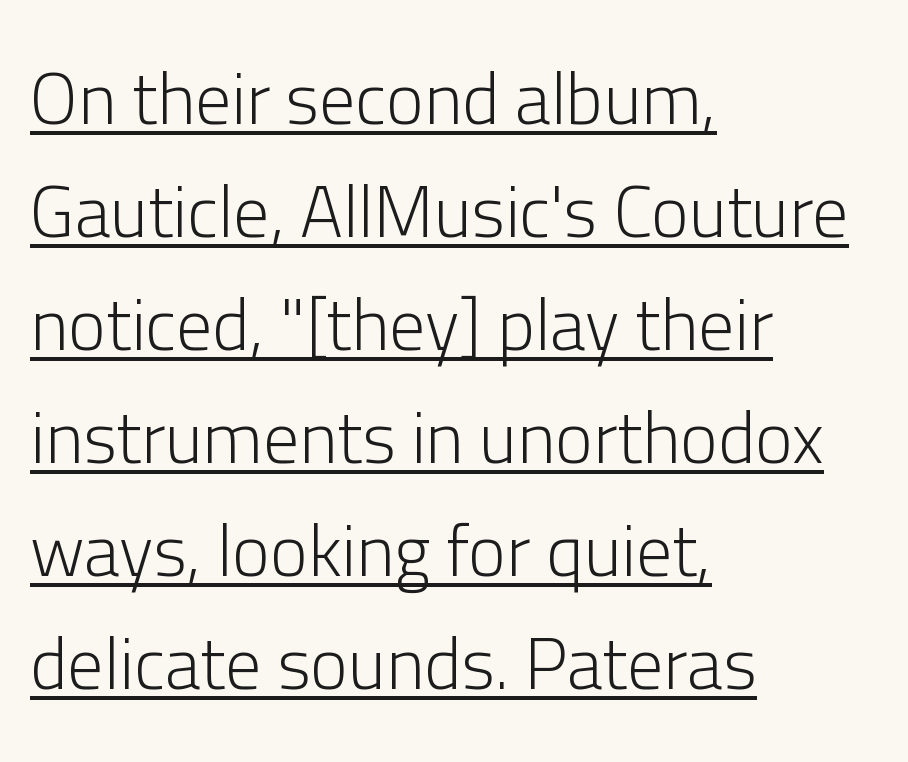
{"serif": "no", "italic": "no", "bold": "no", "weight": "light", "width": "normal", "stroke_contrast": "low", "x_height": "medium", "monospaced": "no", "underline": "yes", "align": "left", "line_spacing": "normal", "line_spacing_ratio": 1.57, "letter_spacing": "normal", "letter_spacing_em": 0.0, "glyph_px": 72}
